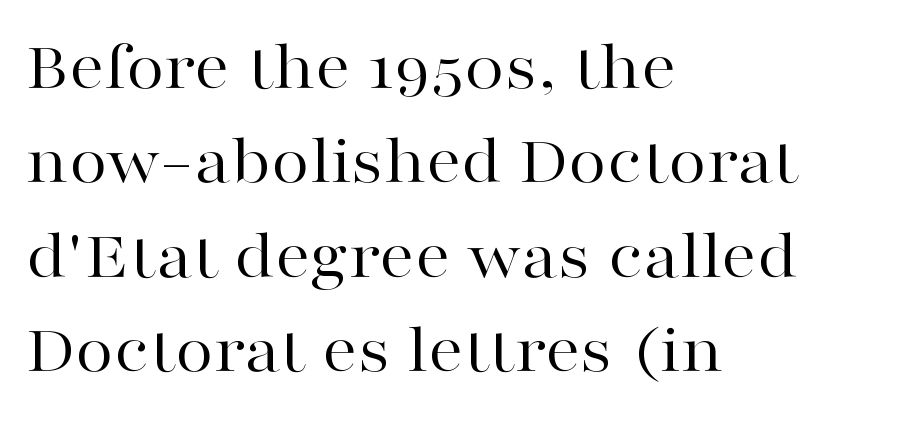
Style check: upright. Observe the serifs anchoring each vertical stroke in this sample. Caption: face not bold, strokes unweighted. Students, observe: this is what conventionally led text looks like.
